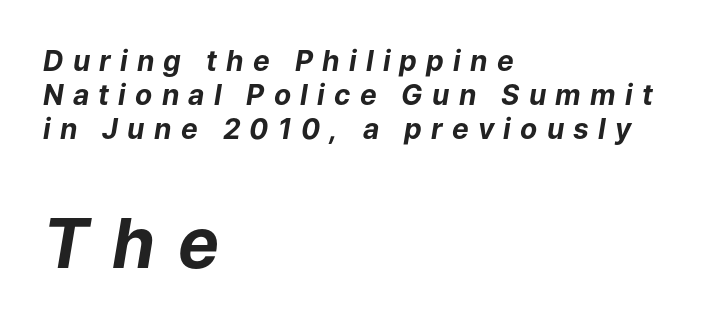
Beneath every word, the page is bare. Display-style spreading of the glyphs; the letterfit is very open. Thick stems and heavy bowls — unmistakably bold. Larger block? The one below; the one above is distinctly smaller. The letters advance in unequal steps, a hallmark of proportional type. The passage is arranged the way most books set body copy — flush left.
